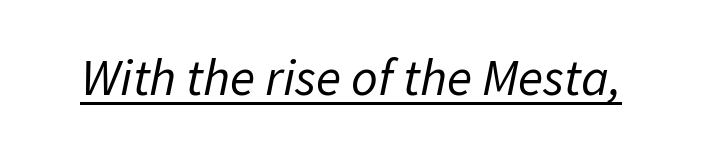
The image shows 52 px regular-weight type, italic (leaning right); set normal letter spacing, underlined; low stroke contrast and a medium x-height.
